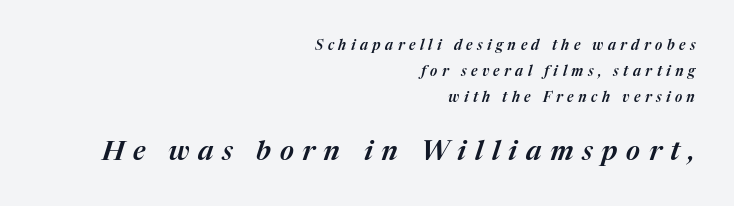
The baseline area is clear. Does extra space separate the letters? Yes, quite a lot of it. Small over large — that's the arrangement of the two blocks here. The glyphs look as if they've been sheared to an angle.
